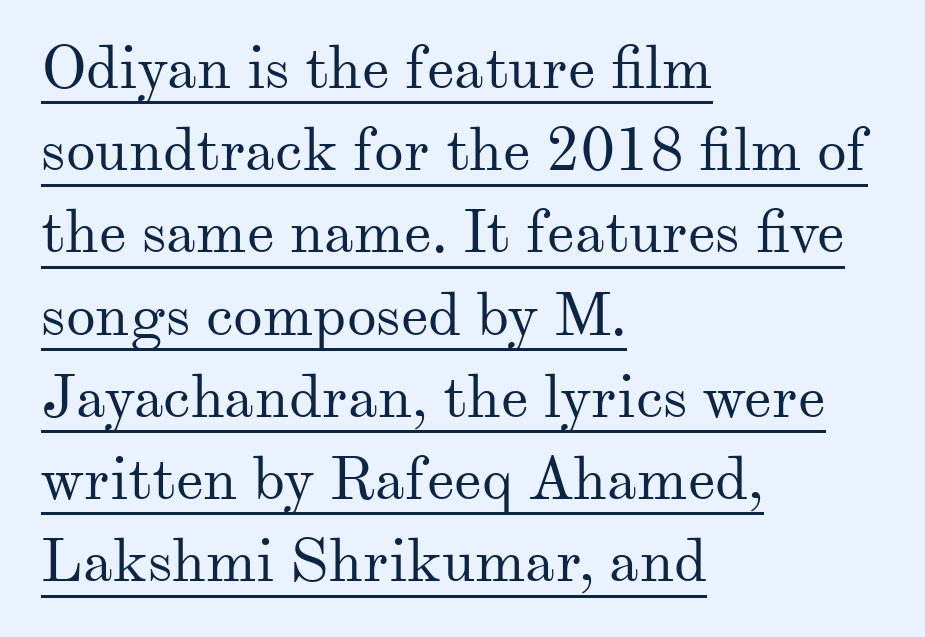
{"serif": "yes", "italic": "no", "bold": "no", "weight": "regular", "width": "normal", "stroke_contrast": "medium", "x_height": "small", "monospaced": "no", "underline": "yes", "align": "left", "line_spacing": "normal", "line_spacing_ratio": 1.37, "letter_spacing": "normal", "letter_spacing_em": 0.0, "glyph_px": 60}
